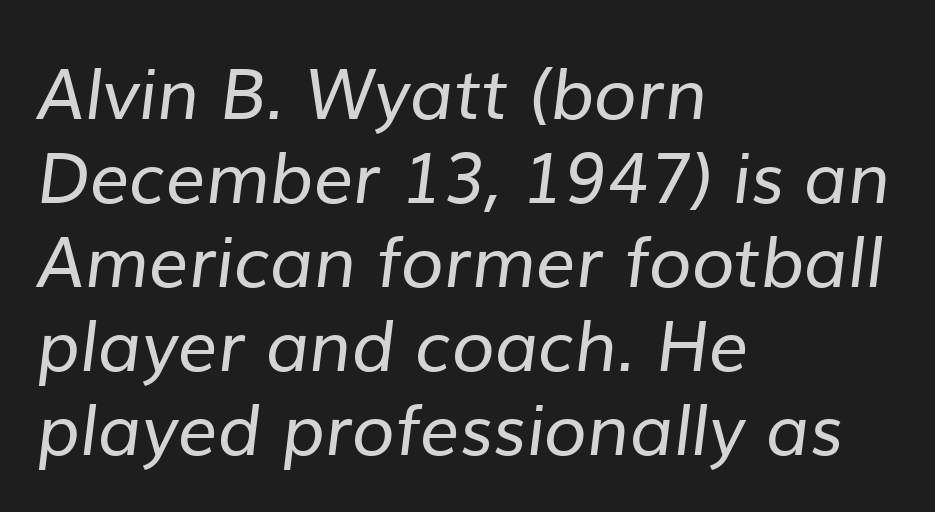
Type style note: lacks serifs. Beneath every word, the page is bare. Students, note that the glyphs here touch the page at normal intervals. A typesetter would call this proportional, since set widths differ per character.
